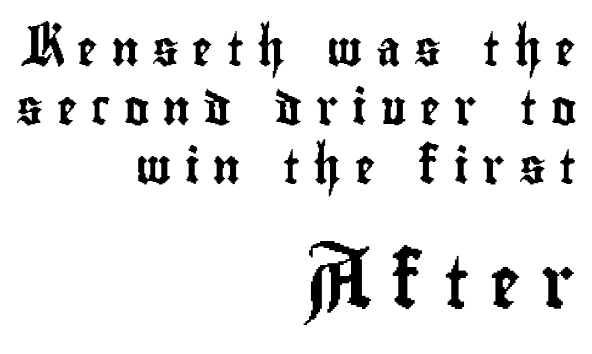
{"serif": "no", "italic": "no", "width": "condensed", "stroke_contrast": "low", "x_height": "small", "monospaced": "no", "underline": "no", "align": "right", "line_spacing_ratio": 1.74, "letter_spacing": "wide", "letter_spacing_em": 0.4, "larger_block": "second", "size_ratio": 1.5, "glyph_px": 51}
